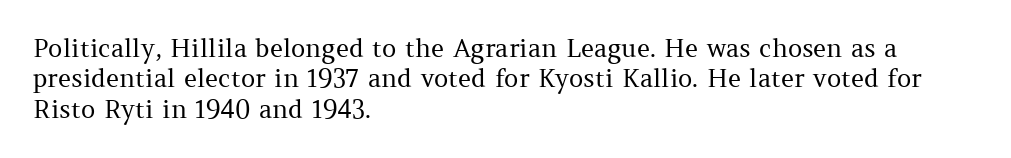
Nope, not italic — everything's standing straight. Only glyphs here, with clear space below each row. Leftover space on each line is placed entirely after the last word. The gaps between neighbouring characters are ordinary and unremarkable. A light-to-regular cut is what we see here.
